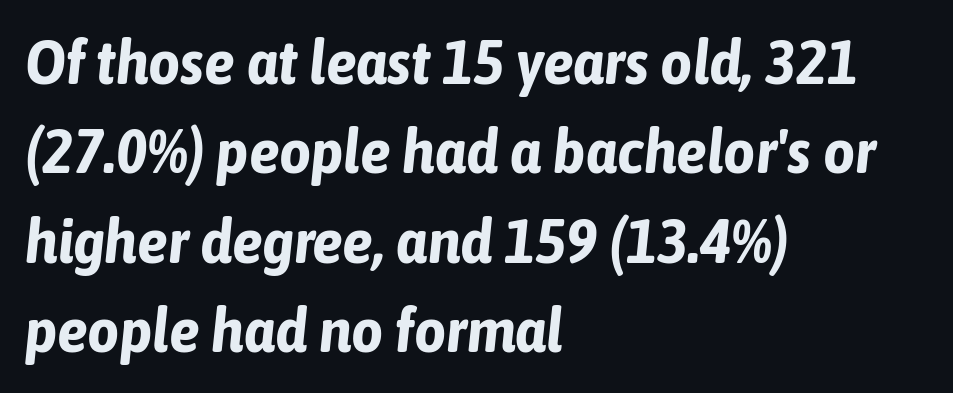
Normally led — the rows are evenly, conventionally spaced. Bold? Absolutely — the strokes are thick and heavy. Underlining? Definitely not there. The lines in this sample share a left origin and differ only in where they stop. Standard letterfit; no display-style spreading of the glyphs. The letters advance in unequal steps, a hallmark of proportional type.
